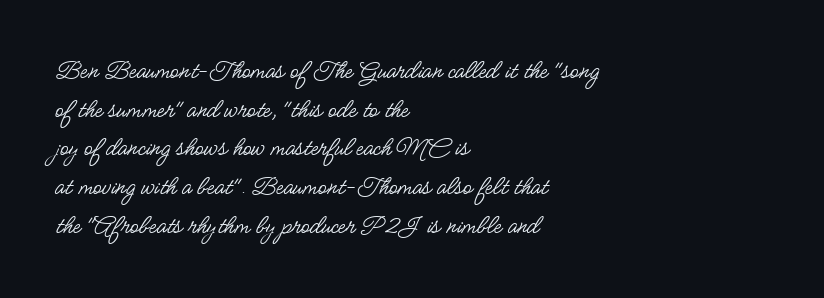
{"serif": "no", "bold": "no", "weight": "regular", "width": "condensed", "stroke_contrast": "low", "x_height": "small", "monospaced": "no", "underline": "no", "align": "left", "line_spacing": "normal", "line_spacing_ratio": 1.38, "letter_spacing": "normal", "letter_spacing_em": 0.0, "glyph_px": 28}
